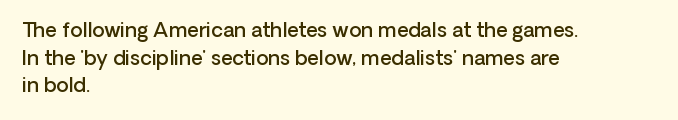
The rendering uses a moderate line-height, typical for paragraphs. Here the glyphs are tracked normally, forming tight word shapes. The lines are quadded left. Has an underline been added? It has not. The font is running at a semibold setting, under full bold.
